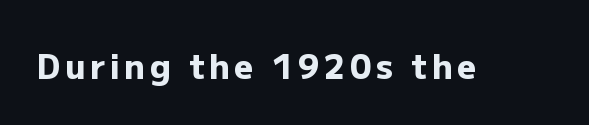
The image shows 33 px heavy sans-serif type, upright; set not underlined; low stroke contrast and a medium x-height.
